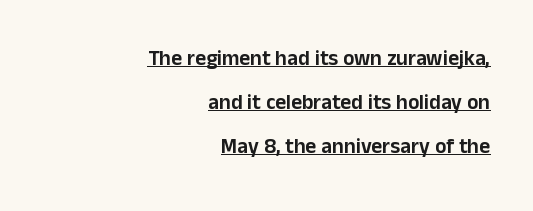
The image shows 21 px text type, upright; set right-aligned, loose line spacing (2.1x), normal letter spacing, underlined.
